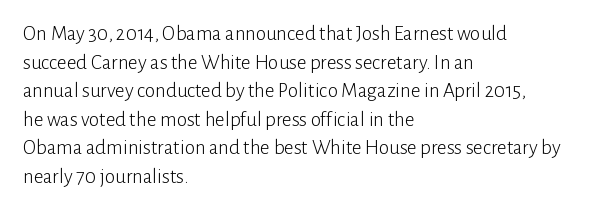
The image shows 21 px text type, upright; set left-aligned, normal line spacing (1.36x), normal letter spacing, not underlined.
